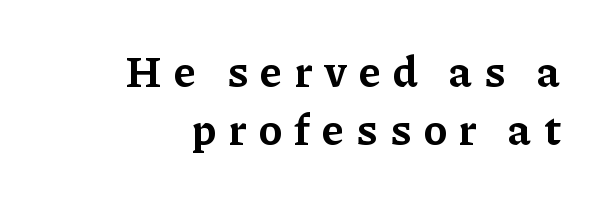
{"serif": "yes", "italic": "no", "bold": "yes", "weight": "bold", "width": "normal", "stroke_contrast": "low", "x_height": "medium", "monospaced": "no", "underline": "no", "align": "right", "line_spacing": "normal", "line_spacing_ratio": 1.32, "letter_spacing": "wide", "letter_spacing_em": 0.28, "glyph_px": 44}
